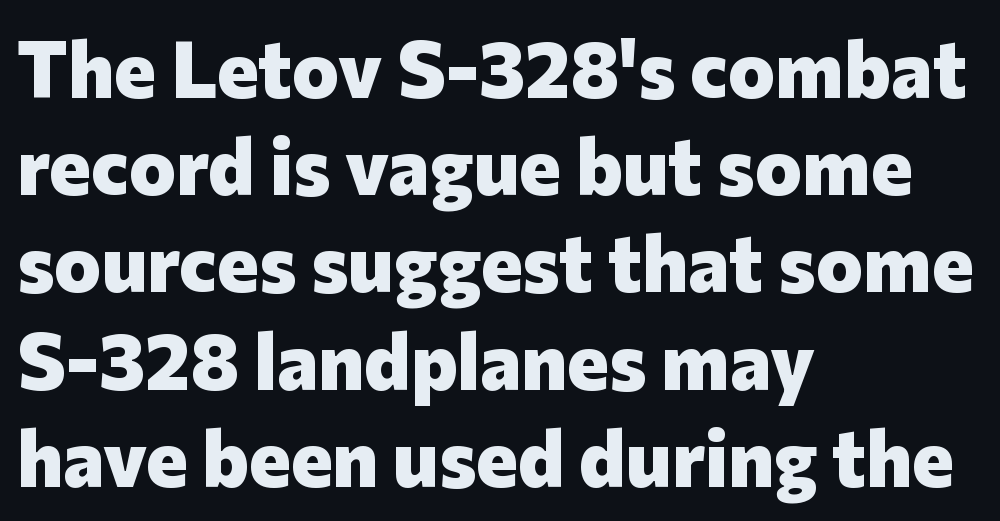
The image shows 79 px heavy sans-serif type, upright; set left-aligned, line spacing 1.23x, normal letter spacing, not underlined; low stroke contrast and a medium x-height.
